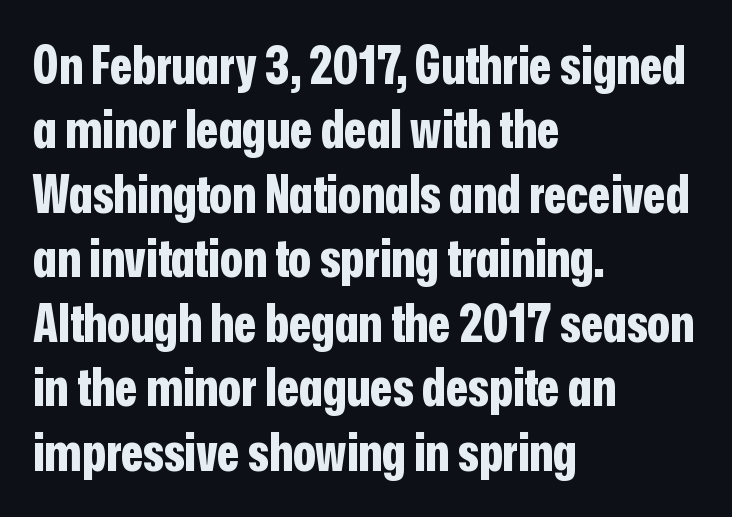
{"serif": "no", "italic": "no", "bold": "yes", "weight": "bold", "width": "condensed", "stroke_contrast": "low", "x_height": "medium", "monospaced": "no", "underline": "no", "align": "left", "line_spacing_ratio": 1.24, "letter_spacing": "normal", "letter_spacing_em": 0.0, "glyph_px": 52}
